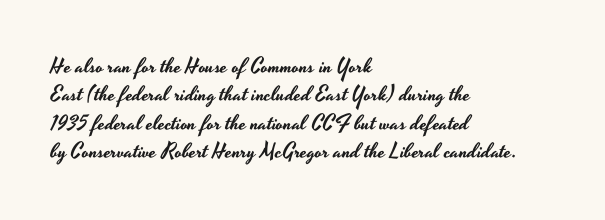
{"underline": "no", "align": "left", "line_spacing": "normal", "line_spacing_ratio": 1.35, "letter_spacing": "normal", "letter_spacing_em": 0.0, "glyph_px": 21}
